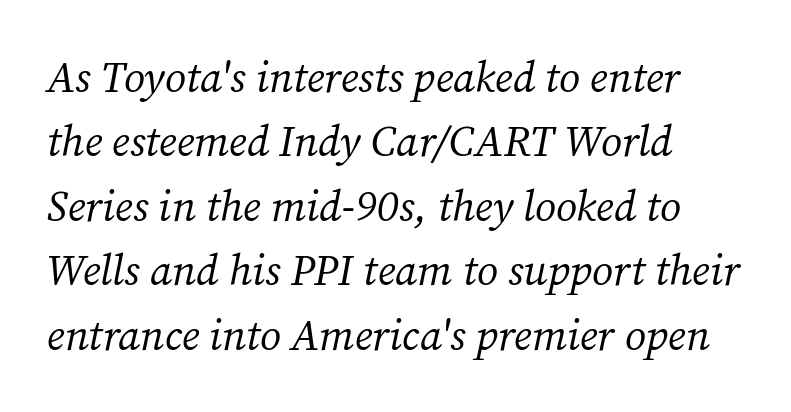
Caption: multi-line text, flush left, ragged right. Check under the words: just untouched page. Quick note: italic. Between one letter and the next there's only the usual sliver of space. The type family on display is of the serif kind. The space between consecutive lines is moderate.
